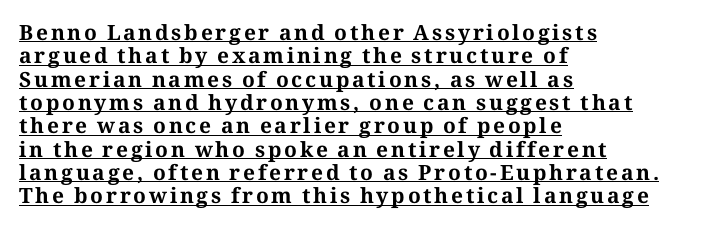
The image shows 21 px bold type, upright; set left-aligned, tight line spacing (1.11x), underlined.
